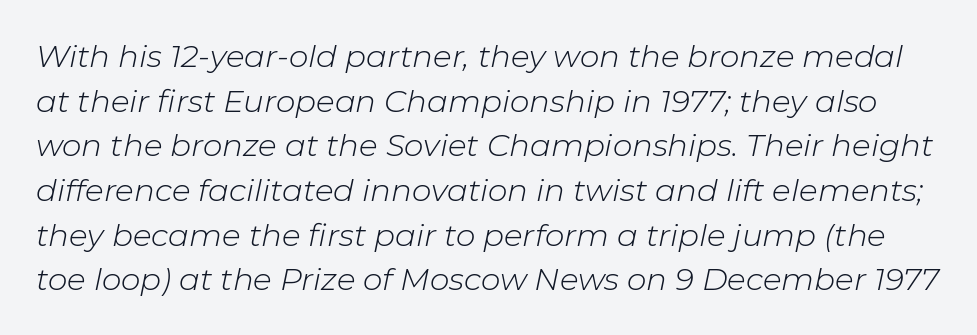
The image shows 31 px light type, italic (leaning right); set normal line spacing (1.44x), normal letter spacing, not underlined; low stroke contrast and a medium x-height.
